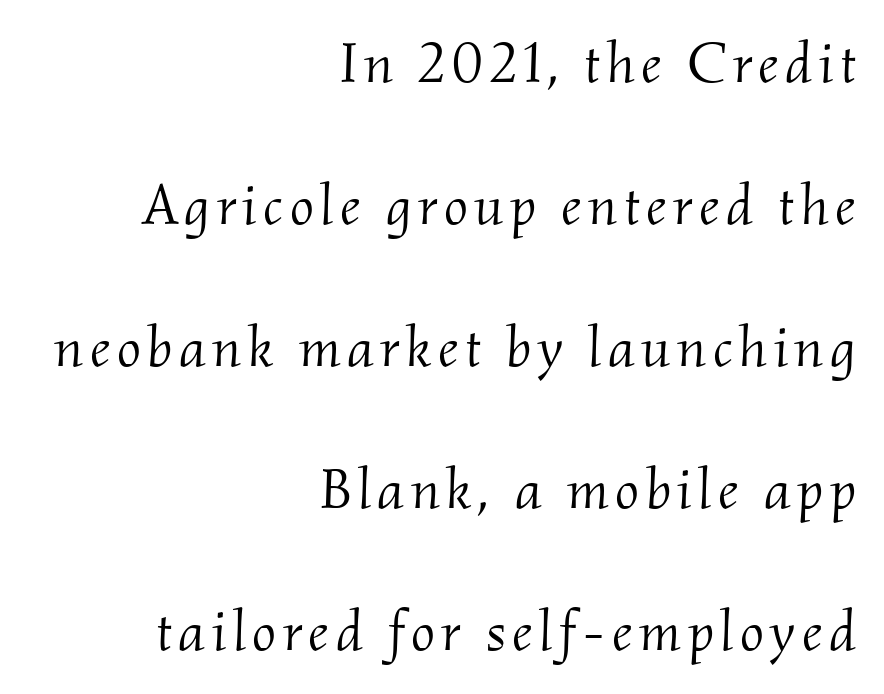
Q: Is the text bold? A: No.
Q: Is the text italic (slanted)? A: Yes, it leans right by about 2 degrees.
Q: Is the typeface a serif or a sans-serif typeface? A: Serif.
Q: Is the text underlined? A: No.
Q: How is the paragraph aligned? A: Right-aligned.
Q: Is the spacing between lines tight, normal or loose? A: Loose.
Q: Width (condensed, normal, or wide)? A: Normal.
Q: Stroke contrast? A: Medium.
Q: x-height? A: Small.
Q: Monospaced? A: No.
